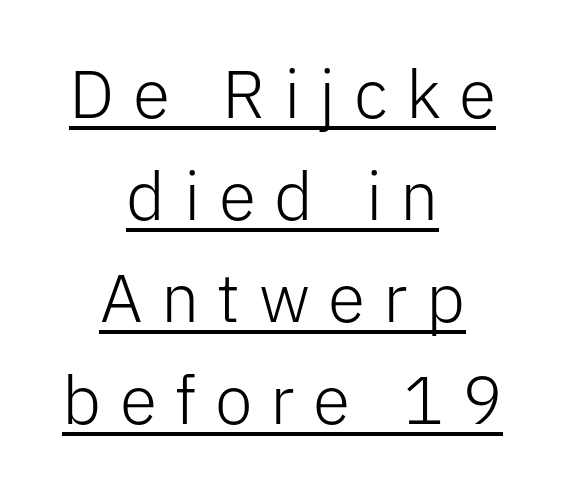
{"serif": "no", "italic": "no", "bold": "no", "weight": "light", "width": "normal", "stroke_contrast": "low", "x_height": "medium", "monospaced": "no", "underline": "yes", "align": "center", "line_spacing": "normal", "line_spacing_ratio": 1.5, "letter_spacing": "wide", "letter_spacing_em": 0.27, "glyph_px": 68}
